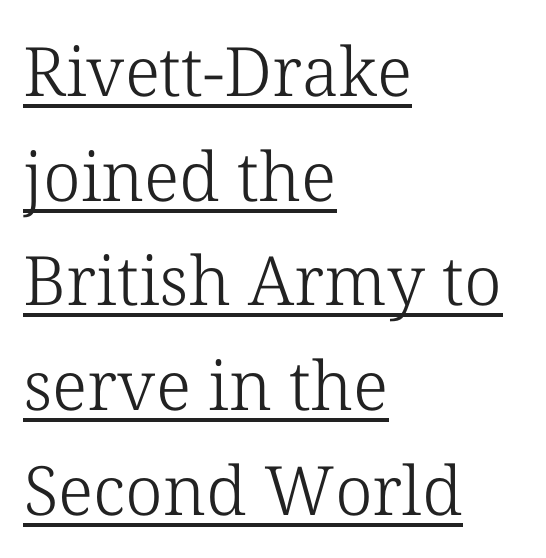
Notice how the passage keeps a crisp vertical edge on the left only. Compared with undecorated copy, this sample adds a rule below the words. Weight: in the light-to-regular range. The characters display serif detailing at their extremities. The letters sit at their default tracking, neither squeezed nor spread.
